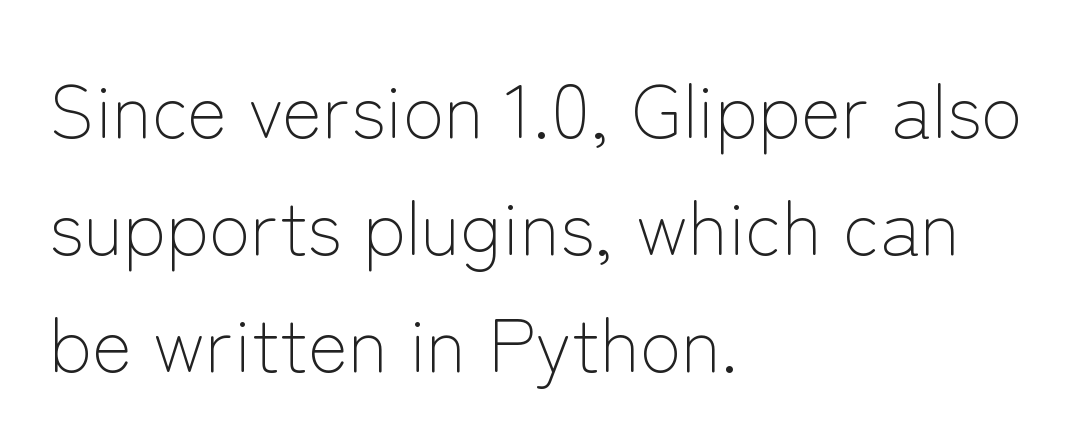
Q: Is the text bold? A: No.
Q: Is the text italic (slanted)? A: No, it is upright.
Q: Is the typeface a serif or a sans-serif typeface? A: Sans-serif.
Q: Is the text underlined? A: No.
Q: How is the paragraph aligned? A: Left-aligned.
Q: Is the spacing between letters normal or unusually wide? A: Normal.
Q: Is the spacing between lines tight, normal or loose? A: Normal.
Q: Width (condensed, normal, or wide)? A: Normal.
Q: Stroke contrast? A: Low.
Q: x-height? A: Medium.
Q: Monospaced? A: No.
